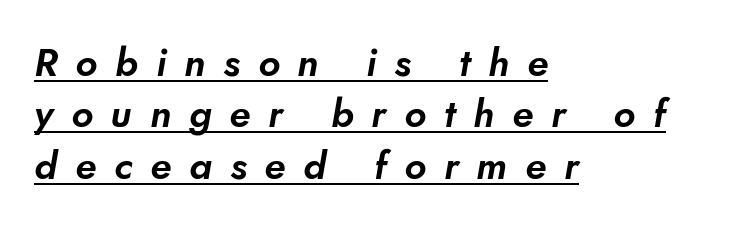
The image shows 39 px sans-serif type; set left-aligned, normal line spacing (1.32x), unusually wide letter spacing (+0.46 em), underlined; low stroke contrast and a small x-height.
